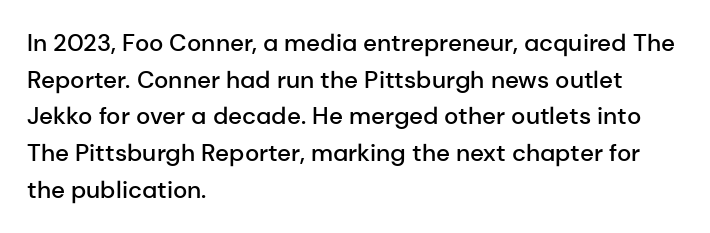
If you drew a line through each stem, it would be perfectly vertical. Each line starts at the same left margin while the right side varies. The string is rendered with underlining switched off. In terms of weight, the rendering is demibold, just under bold.
